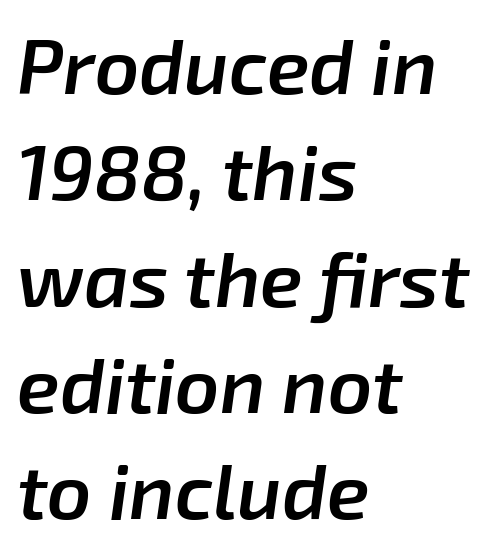
The image shows 77 px semibold type, italic (leaning right); set left-aligned, normal line spacing (1.38x), normal letter spacing, not underlined; low stroke contrast and a medium x-height.
